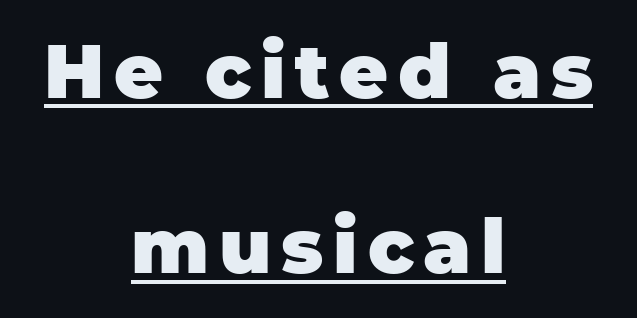
Q: Is the text bold? A: Yes.
Q: Is the text italic (slanted)? A: No, it is upright.
Q: Is the typeface a serif or a sans-serif typeface? A: Sans-serif.
Q: Is the text underlined? A: Yes.
Q: How is the paragraph aligned? A: Centered.
Q: Is the spacing between lines tight, normal or loose? A: Loose.
Q: Width (condensed, normal, or wide)? A: Normal.
Q: Stroke contrast? A: Low.
Q: x-height? A: Large.
Q: Monospaced? A: No.
